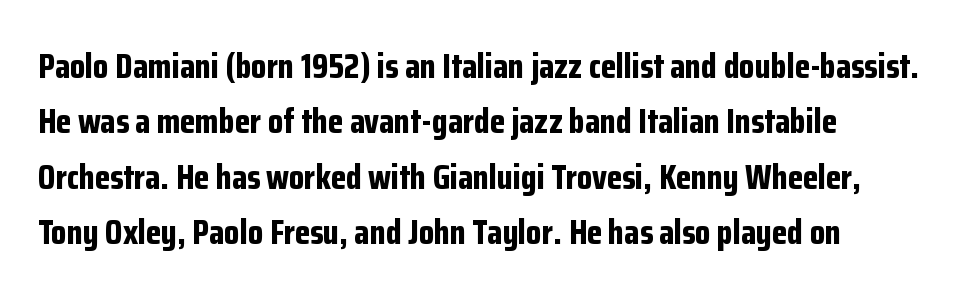
{"serif": "no", "italic": "no", "bold": "yes", "weight": "bold", "width": "condensed", "stroke_contrast": "low", "x_height": "medium", "monospaced": "no", "underline": "no", "line_spacing": "normal", "line_spacing_ratio": 1.58, "letter_spacing": "normal", "letter_spacing_em": 0.0, "glyph_px": 35}
